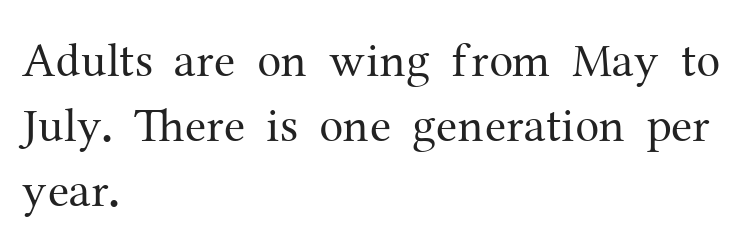
Q: Is the text bold? A: No.
Q: Is the text italic (slanted)? A: No, it is upright.
Q: Is the typeface a serif or a sans-serif typeface? A: Serif.
Q: Is the text underlined? A: No.
Q: How is the paragraph aligned? A: Left-aligned.
Q: Is the spacing between letters normal or unusually wide? A: Normal.
Q: Is the spacing between lines tight, normal or loose? A: Normal.
Q: Width (condensed, normal, or wide)? A: Normal.
Q: Stroke contrast? A: Medium.
Q: x-height? A: Medium.
Q: Monospaced? A: No.
